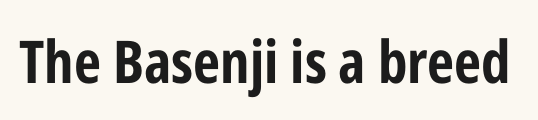
Q: Is the text bold? A: Yes.
Q: Is the text italic (slanted)? A: No, it is upright.
Q: Is the typeface a serif or a sans-serif typeface? A: Sans-serif.
Q: Is the text underlined? A: No.
Q: Is the spacing between letters normal or unusually wide? A: Normal.
Q: Width (condensed, normal, or wide)? A: Condensed.
Q: Stroke contrast? A: Low.
Q: x-height? A: Medium.
Q: Monospaced? A: No.
